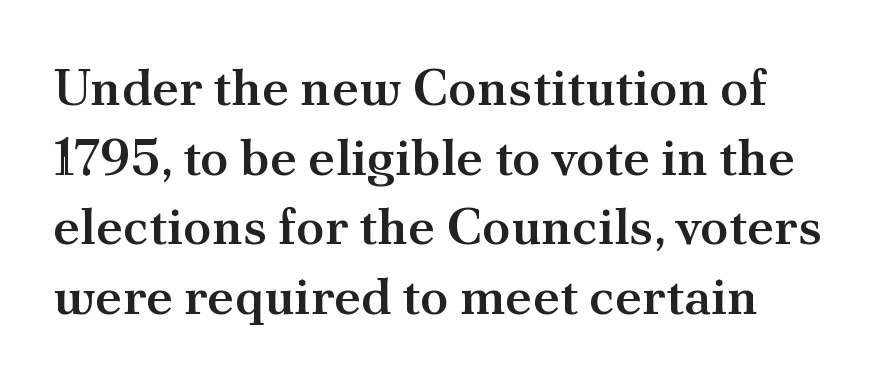
Q: Is the text bold? A: Semi-bold.
Q: Is the text italic (slanted)? A: No, it is upright.
Q: Is the typeface a serif or a sans-serif typeface? A: Serif.
Q: Is the text underlined? A: No.
Q: Is the spacing between letters normal or unusually wide? A: Normal.
Q: Is the spacing between lines tight, normal or loose? A: Normal.
Q: Width (condensed, normal, or wide)? A: Normal.
Q: Stroke contrast? A: Medium.
Q: x-height? A: Small.
Q: Monospaced? A: No.
